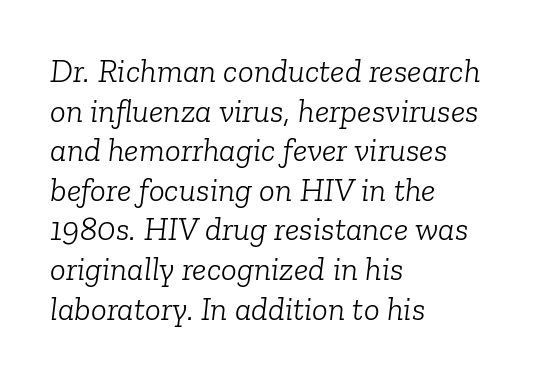
{"serif": "yes", "italic": "yes", "lean": "right", "slant_degrees": 6, "bold": "no", "weight": "light", "width": "normal", "stroke_contrast": "low", "x_height": "medium", "monospaced": "no", "underline": "no", "align": "left", "line_spacing_ratio": 1.2, "letter_spacing": "normal", "letter_spacing_em": 0.0, "glyph_px": 33}
